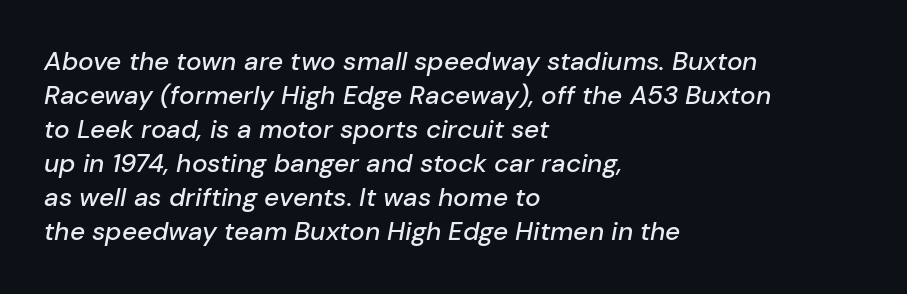
The image shows 26 px text type, italic (leaning right); set left-aligned, normal line spacing (1.31x), normal letter spacing, not underlined.
